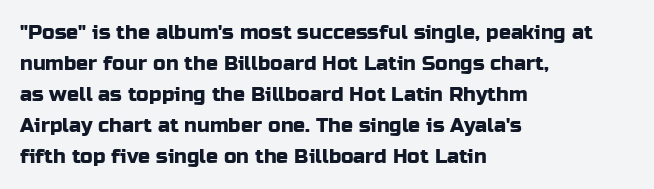
Layout note: lines flush left. Designer's note — italics off, roman on. The baseline area is clear. Reading down the column, the eye jumps a familiar distance to each next line. Default kerning and tracking; the words read as compact shapes.
